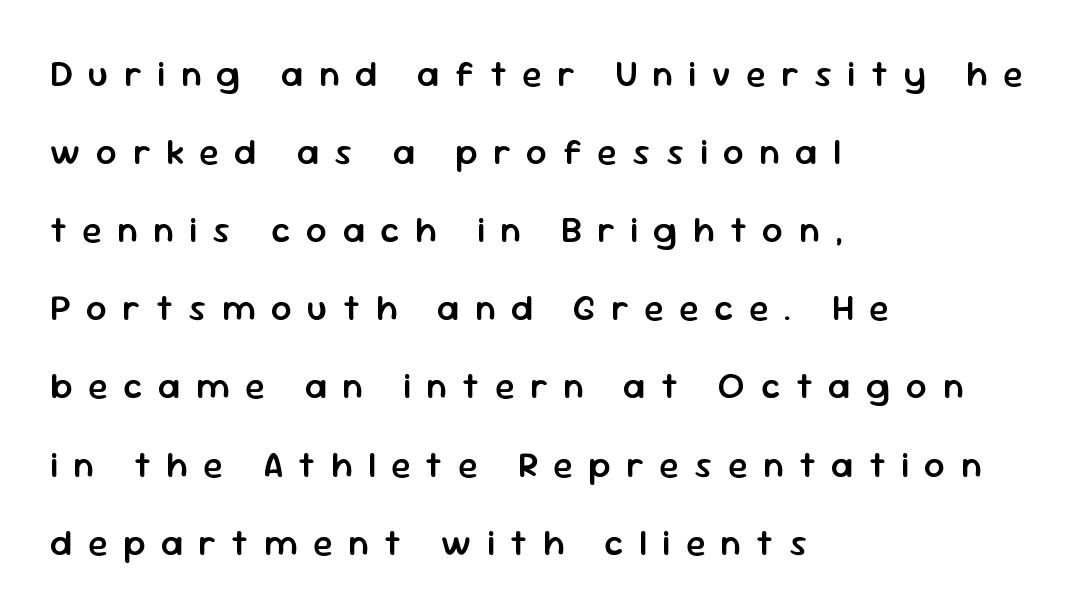
The image shows 36 px semibold sans-serif type, upright; set left-aligned, loose line spacing (2.17x), unusually wide letter spacing (+0.43 em), not underlined; low stroke contrast and a medium x-height.
